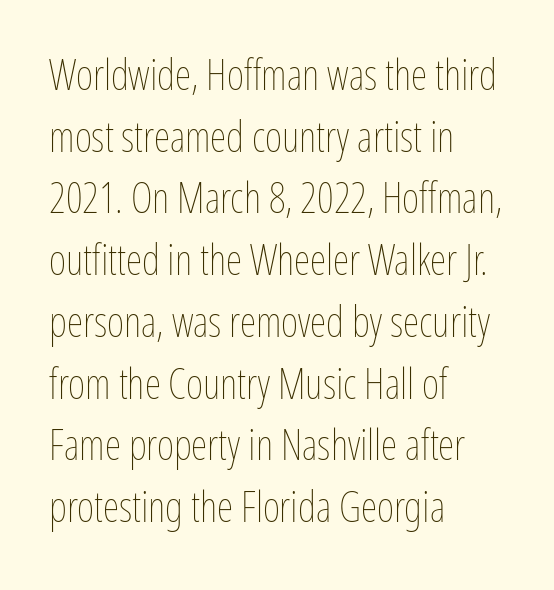
Q: Is the text bold? A: No.
Q: Is the text italic (slanted)? A: No, it is upright.
Q: Is the text underlined? A: No.
Q: How is the paragraph aligned? A: Left-aligned.
Q: Is the spacing between letters normal or unusually wide? A: Normal.
Q: Is the spacing between lines tight, normal or loose? A: Normal.
Q: Width (condensed, normal, or wide)? A: Condensed.
Q: Stroke contrast? A: Low.
Q: x-height? A: Medium.
Q: Monospaced? A: No.
